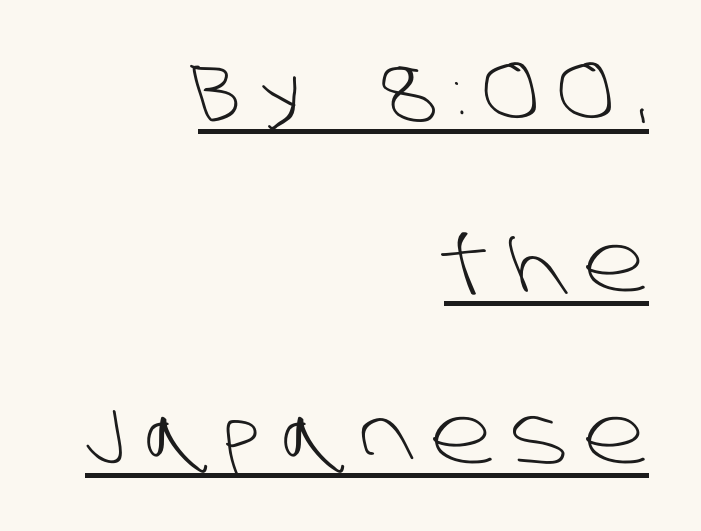
This sample carries an underscore along the baseline area. Examine the stroke ends and you'll find no serifs. The space between consecutive lines is lavish. Is this a fixed-width face? No — the glyphs have proportional, varying widths. Heft: none added — not bold. Tracking here is generous; glyphs stand well apart from one another.
